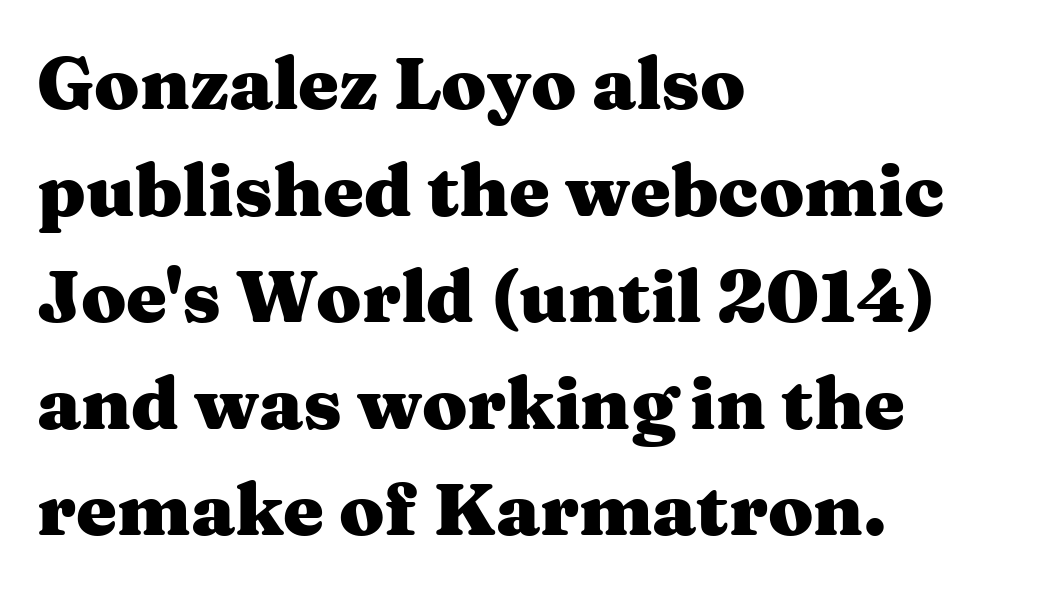
Q: Is the text bold? A: Yes.
Q: Is the text italic (slanted)? A: No, it is upright.
Q: Is the typeface a serif or a sans-serif typeface? A: Serif.
Q: Is the text underlined? A: No.
Q: How is the paragraph aligned? A: Left-aligned.
Q: Is the spacing between letters normal or unusually wide? A: Normal.
Q: Is the spacing between lines tight, normal or loose? A: Normal.
Q: Width (condensed, normal, or wide)? A: Wide.
Q: Stroke contrast? A: Medium.
Q: x-height? A: Medium.
Q: Monospaced? A: No.
